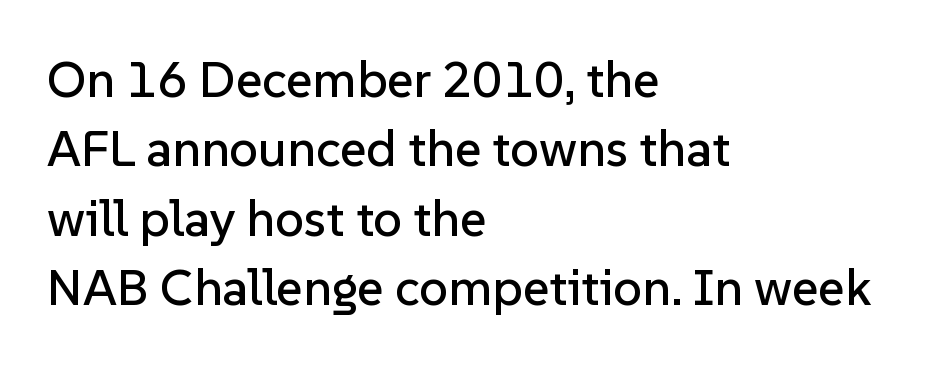
The lines are quadded left. Here the designer chose a conventional face with non-uniform glyph widths. Every stem runs plumb, perpendicular to the baseline. Each word holds together tightly as a unit, with standard inter-letter gaps. Classification — sans serif. Does the leading feel generous? No, just average.
